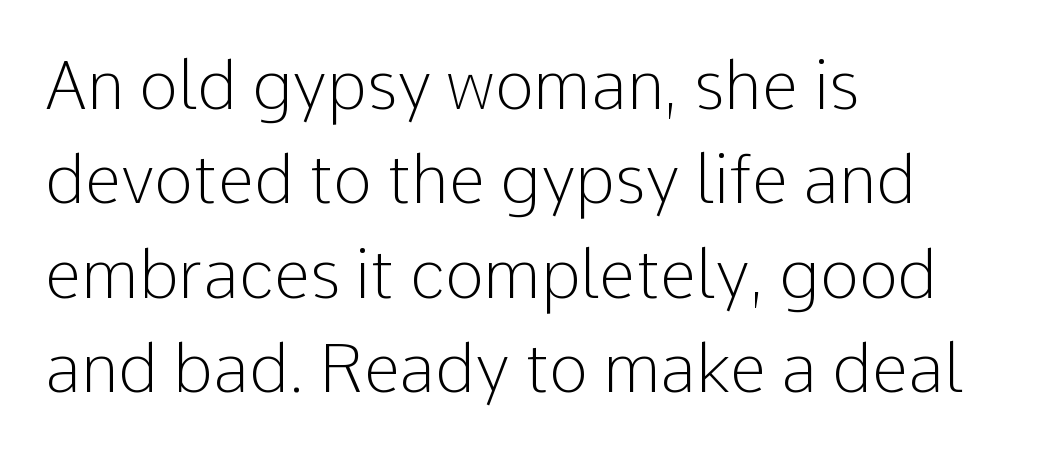
The image shows 66 px light sans-serif type, upright; set left-aligned, normal line spacing (1.43x), normal letter spacing, not underlined; low stroke contrast and a medium x-height.
